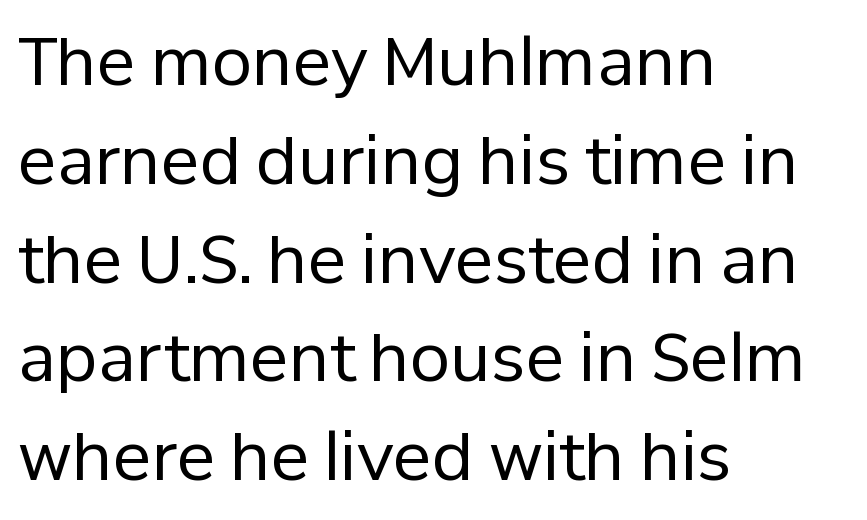
The image shows 65 px regular-weight sans-serif type, upright; set left-aligned, normal line spacing (1.52x), normal letter spacing, not underlined; low stroke contrast and a medium x-height.
